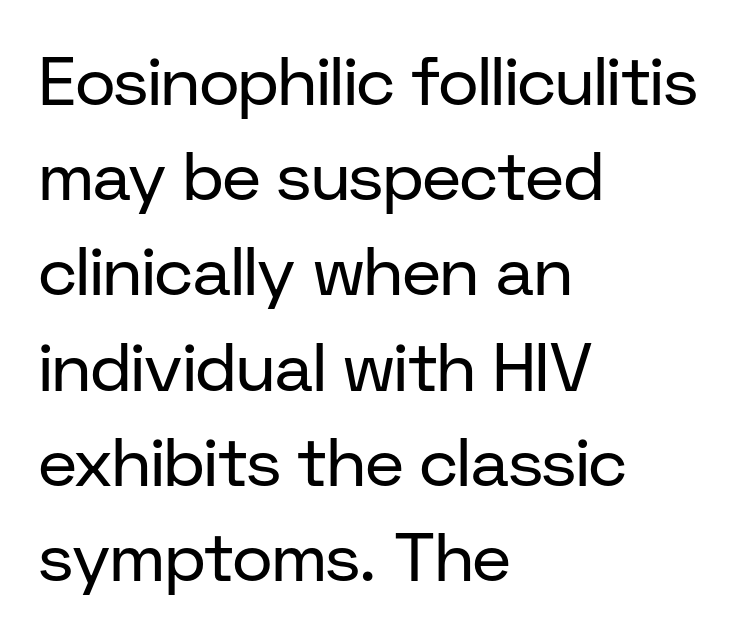
Q: Is the text bold? A: No.
Q: Is the text italic (slanted)? A: No, it is upright.
Q: Is the typeface a serif or a sans-serif typeface? A: Sans-serif.
Q: Is the text underlined? A: No.
Q: How is the paragraph aligned? A: Left-aligned.
Q: Is the spacing between letters normal or unusually wide? A: Normal.
Q: Is the spacing between lines tight, normal or loose? A: Normal.
Q: Width (condensed, normal, or wide)? A: Normal.
Q: Stroke contrast? A: Low.
Q: x-height? A: Medium.
Q: Monospaced? A: No.
